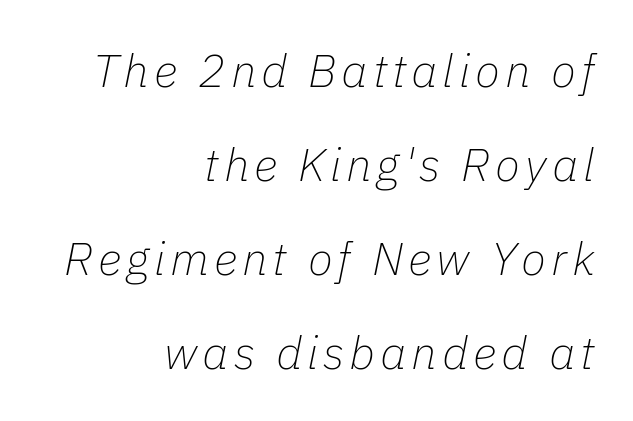
The image shows 46 px thin type, italic (leaning right); set right-aligned, loose line spacing (2.04x), not underlined; low stroke contrast and a medium x-height.
